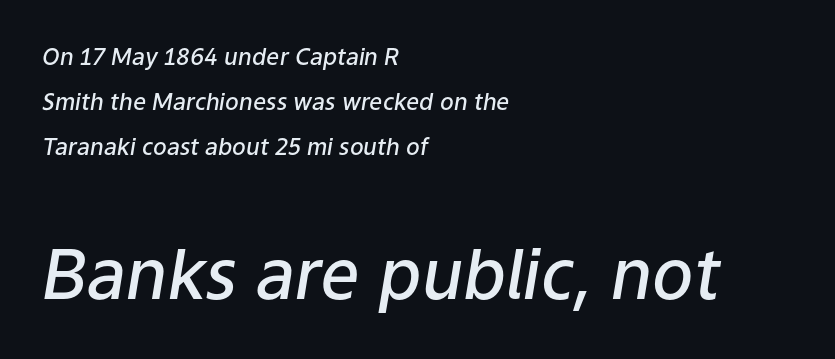
The image shows 69 px semibold type, italic (leaning right); set left-aligned, loose line spacing (1.96x), normal letter spacing, not underlined; the second (bottom) block is 3.0x larger; low stroke contrast and a medium x-height.
